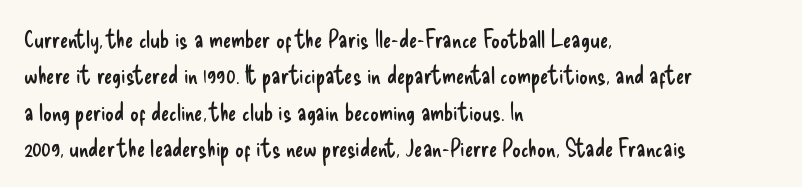
{"italic": "no", "bold": "no", "underline": "no", "align": "left", "line_spacing": "normal", "line_spacing_ratio": 1.52, "letter_spacing": "normal", "letter_spacing_em": 0.0, "glyph_px": 24}
